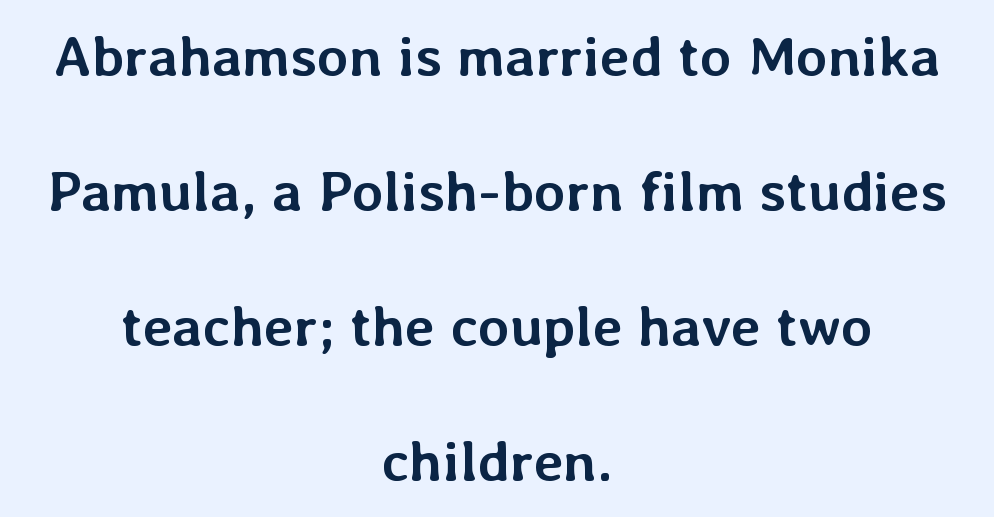
Is the block centered? Yes — each line is placed symmetrically about the middle. The block of text is sparse from top to bottom, with ample space between rows. Characters remain perfectly vertical along every line. In terms of letterspacing, this is plain default setting. You could not count columns in this text — the font is proportionally spaced. Strong, thick strokes mark this as bold type.
